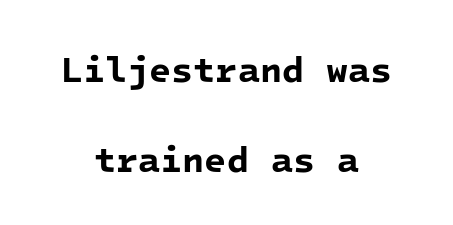
The baseline area is clear. The gaps between neighbouring characters are ordinary and unremarkable. The passage is arranged like a title page — every line centered. Grotesque or geometric, the face here clearly has no serifs.
